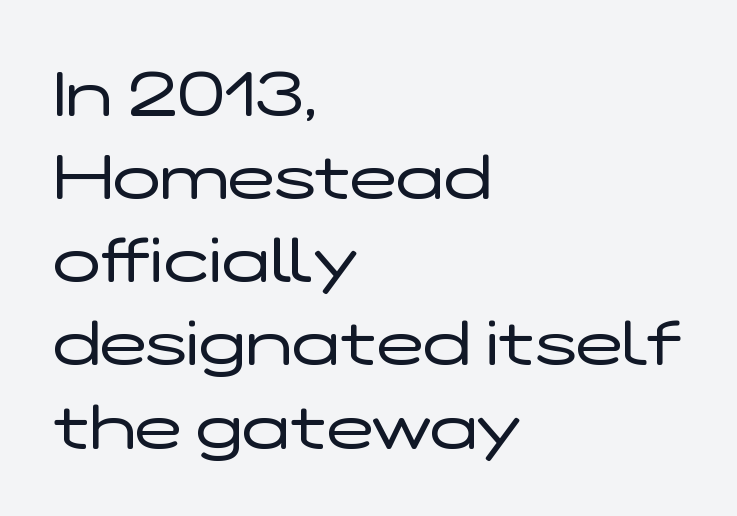
Unlike italic type, these characters show no tilt at all. Nope, no serifs anywhere on these letters. The rendering uses natural spacing where letterforms have individual widths. The string is rendered with underlining switched off. Horizontal alignment here is leftward, the default for most running prose.
